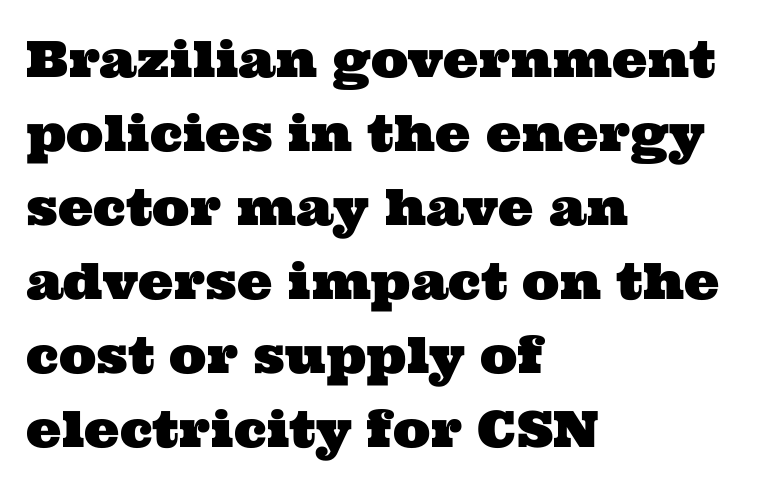
Q: Is the typeface a serif or a sans-serif typeface? A: Serif.
Q: Is the text underlined? A: No.
Q: How is the paragraph aligned? A: Left-aligned.
Q: Is the spacing between letters normal or unusually wide? A: Normal.
Q: Is the spacing between lines tight, normal or loose? A: Normal.
Q: Width (condensed, normal, or wide)? A: Wide.
Q: Stroke contrast? A: Medium.
Q: x-height? A: Medium.
Q: Monospaced? A: No.
